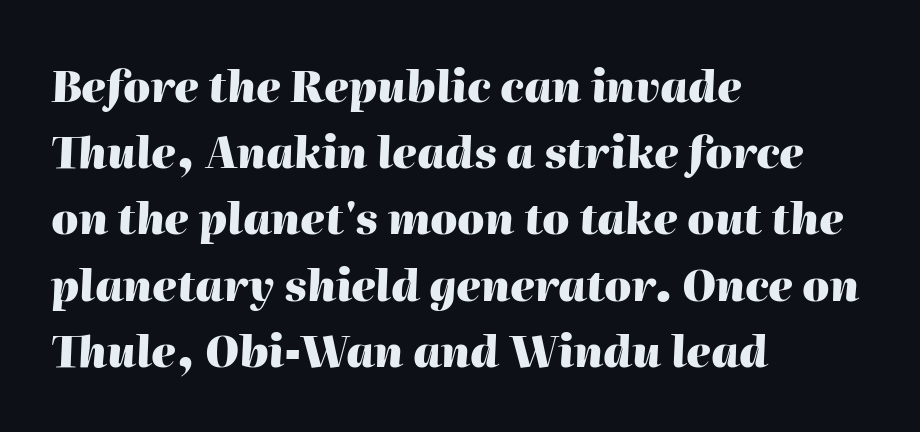
{"italic": "yes", "lean": "right", "slant_degrees": 2, "bold": "yes", "weight": "heavy", "width": "normal", "stroke_contrast": "high", "x_height": "medium", "monospaced": "no", "underline": "no", "align": "left", "line_spacing": "normal", "line_spacing_ratio": 1.54, "letter_spacing": "normal", "letter_spacing_em": 0.0, "glyph_px": 43}
